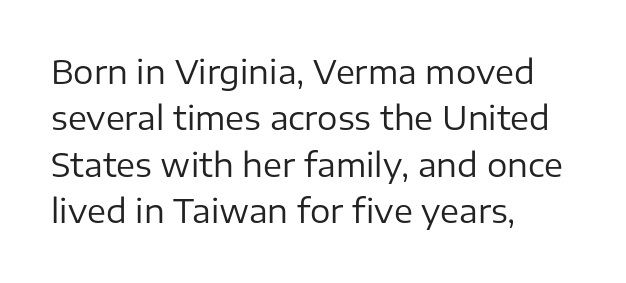
{"serif": "no", "italic": "no", "bold": "no", "weight": "regular", "width": "normal", "stroke_contrast": "low", "x_height": "medium", "monospaced": "no", "underline": "no", "align": "left", "line_spacing": "normal", "line_spacing_ratio": 1.45, "letter_spacing": "normal", "letter_spacing_em": 0.0, "glyph_px": 32}
